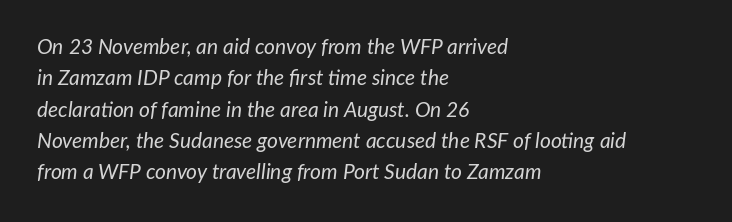
{"italic": "yes", "lean": "right", "slant_degrees": 7, "bold": "no", "underline": "no", "align": "left", "line_spacing": "normal", "line_spacing_ratio": 1.49, "letter_spacing": "normal", "letter_spacing_em": 0.0, "glyph_px": 21}
